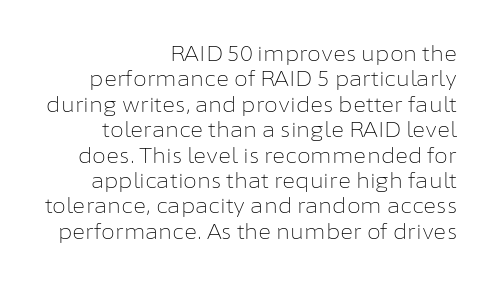
Do the letters lean? They stand straight. Line ends are locked; line starts wander. These glyphs show unthickened strokes, regular width or finer. Lines of text with bare space underneath. The face used here is rendered with its standard letterfit.
